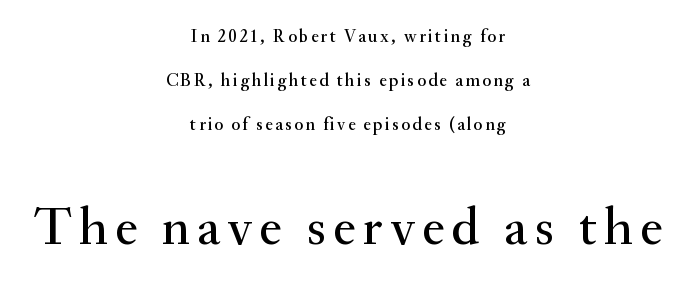
The image shows 54 px serif type, upright; set centered, loose line spacing (2.45x), not underlined; the second (bottom) block is 3.0x larger; medium stroke contrast and a small x-height.
